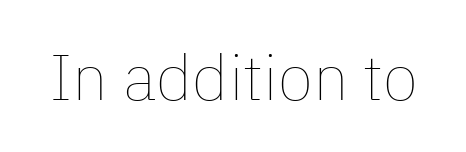
The image shows 64 px thin type, upright; set normal letter spacing, not underlined; low stroke contrast and a medium x-height.
